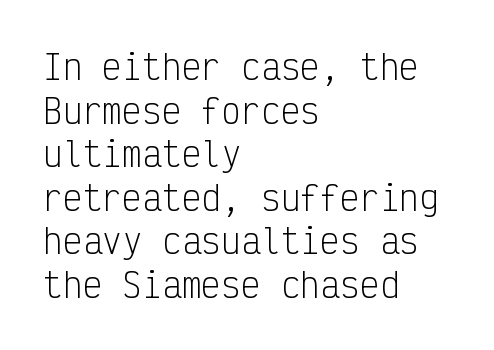
{"serif": "no", "italic": "no", "bold": "no", "weight": "light", "width": "condensed", "stroke_contrast": "low", "x_height": "medium", "monospaced": "yes", "underline": "no", "align": "left", "line_spacing": "normal", "line_spacing_ratio": 1.32, "letter_spacing": "normal", "letter_spacing_em": 0.0, "glyph_px": 33}
